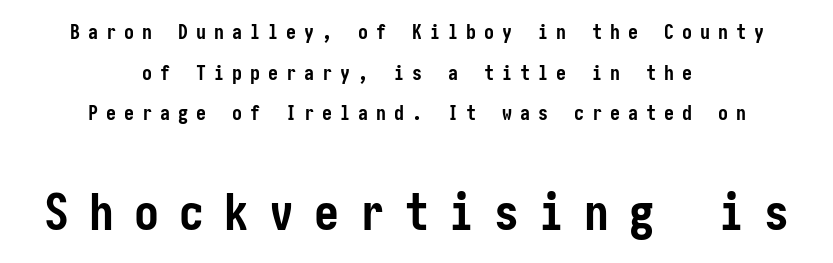
The image shows 50 px semibold, condensed sans-serif type, upright; set centered, loose line spacing (2.03x), unusually wide letter spacing (+0.4 em), not underlined; the second (bottom) block is 2.5x larger; low stroke contrast and a medium x-height.
